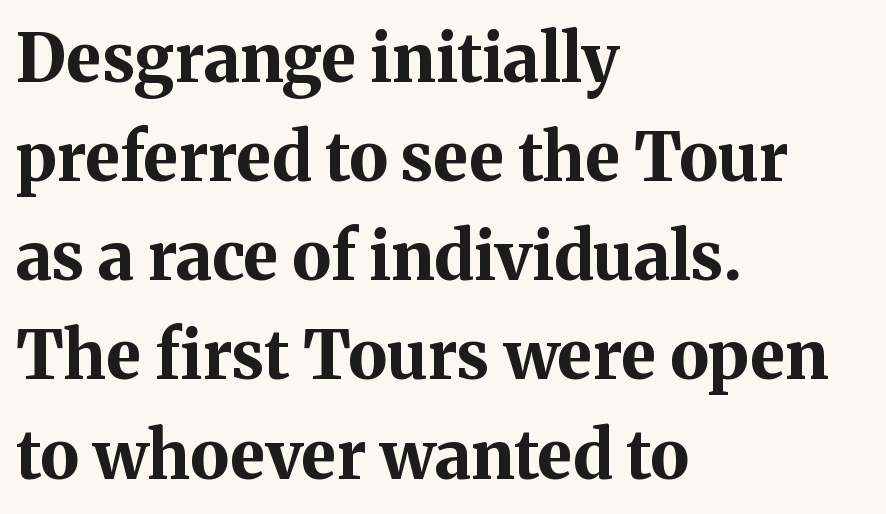
Q: Is the text bold? A: Yes.
Q: Is the text italic (slanted)? A: No, it is upright.
Q: Is the typeface a serif or a sans-serif typeface? A: Serif.
Q: Is the text underlined? A: No.
Q: How is the paragraph aligned? A: Left-aligned.
Q: Is the spacing between letters normal or unusually wide? A: Normal.
Q: Is the spacing between lines tight, normal or loose? A: Normal.
Q: Width (condensed, normal, or wide)? A: Normal.
Q: Stroke contrast? A: Medium.
Q: x-height? A: Medium.
Q: Monospaced? A: No.
